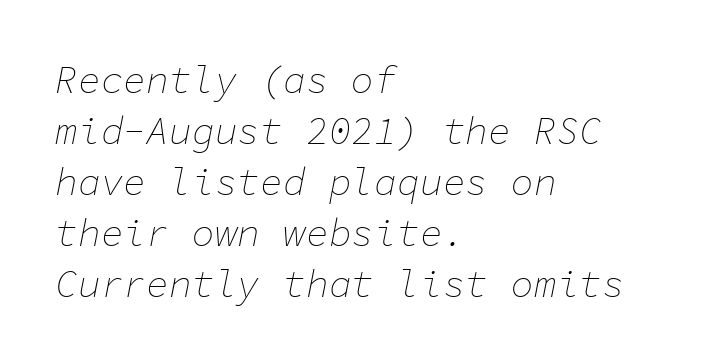
Q: Is the text bold? A: No.
Q: Is the text italic (slanted)? A: Yes, it leans right by about 11 degrees.
Q: Is the text underlined? A: No.
Q: How is the paragraph aligned? A: Left-aligned.
Q: Is the spacing between letters normal or unusually wide? A: Normal.
Q: Is the spacing between lines tight, normal or loose? A: Normal.
Q: Width (condensed, normal, or wide)? A: Normal.
Q: Stroke contrast? A: Low.
Q: x-height? A: Medium.
Q: Monospaced? A: Yes.
